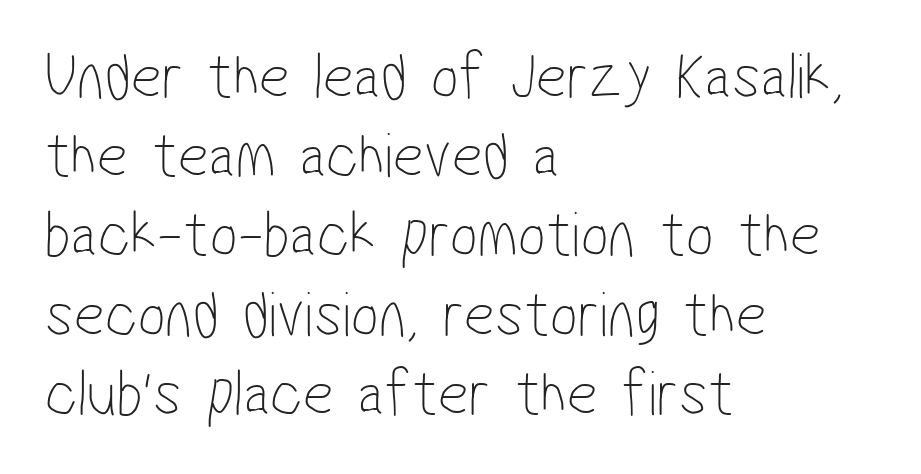
These lines stack with their left ends in a neat column. Regarding serifs, this sample does without them. You could not count columns in this text — the font is proportionally spaced. No extra ink here — the face is not bold. Glyph-to-glyph distance matches everyday printed text. The foot of each line stays bare and open.
